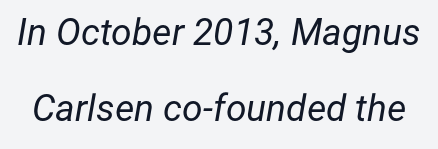
Interline gaps are noticeably wide in this sample. Italic? Definitely — the glyphs are oblique. Proportional: the letters do not fall into vertical columns. Clear beneath every line of the passage.
